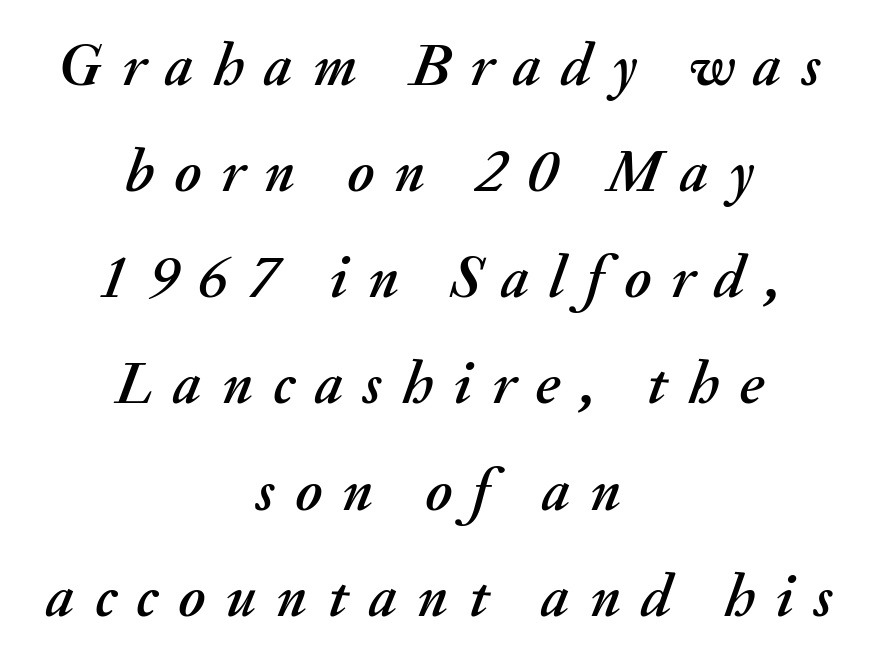
The image shows 61 px text type, italic (leaning right); set centered, line spacing 1.74x, unusually wide letter spacing (+0.33 em), not underlined; medium stroke contrast and a small x-height.
